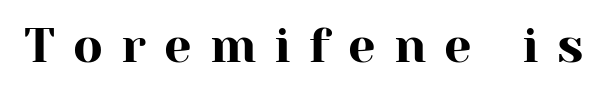
Is this a fixed-width face? No — the glyphs have proportional, varying widths. Has an underline been added? It has not. A typesetter would call this heavily tracked-out type. Rendered with straight, roman letterforms. Examine the stroke ends and you'll spot serifs.
